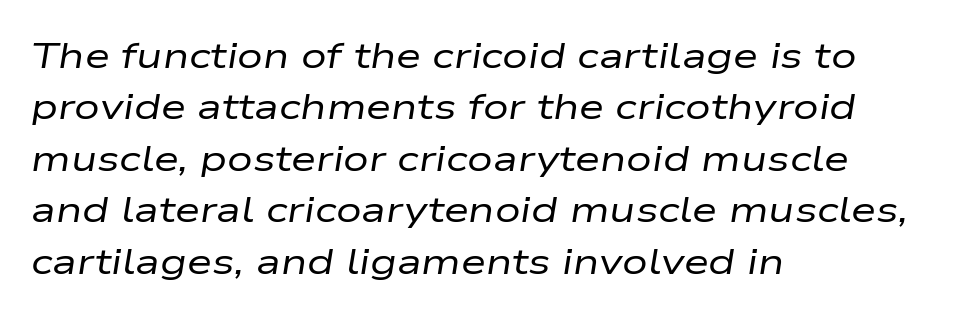
The image shows 36 px regular-weight, wide type, italic (leaning right); set left-aligned, normal line spacing (1.43x), normal letter spacing, not underlined; low stroke contrast and a medium x-height.
